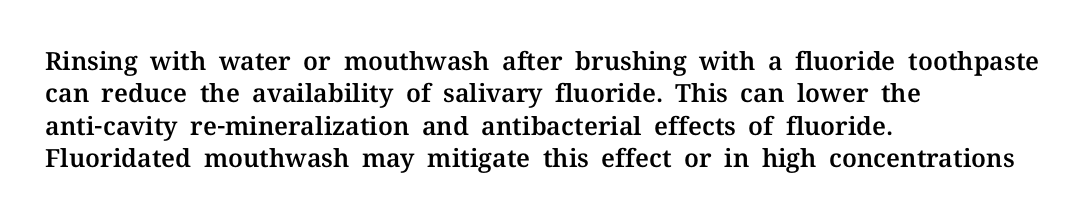
Is there much room between lines? A standard amount, neither cramped nor airy. The passage shown is not underscored anywhere. Visually the block forms a straight wall on the left and a jagged coastline on the right. The lettering holds an erect, upright posture throughout. This rendering leaves character spacing at its baseline value.
